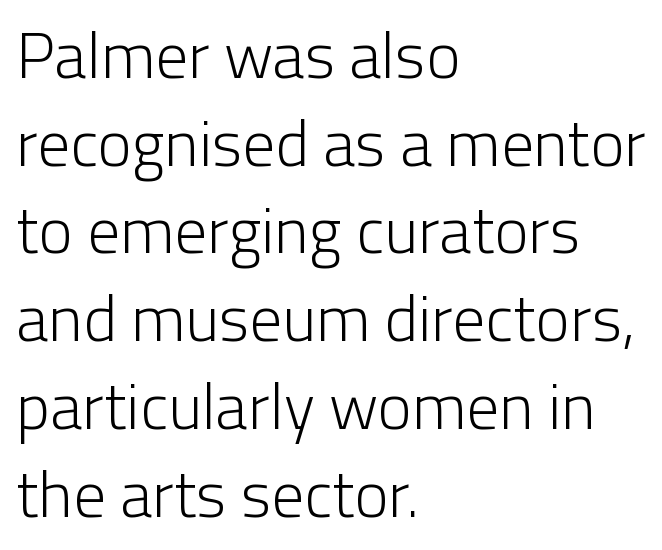
The image shows 65 px light sans-serif type, upright; set left-aligned, normal line spacing (1.35x), normal letter spacing, not underlined; low stroke contrast and a medium x-height.
